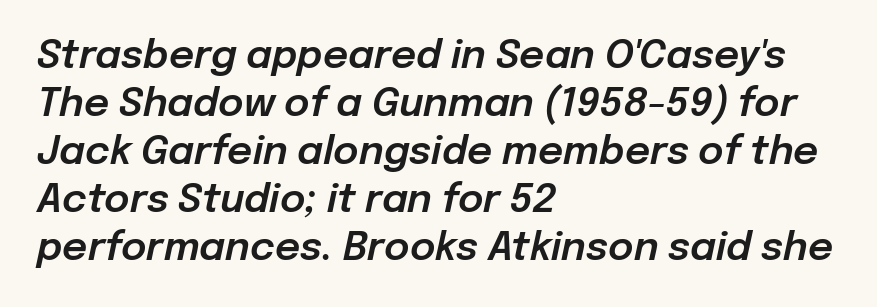
Does the lettering tilt? It does — this is italic. The text block is weighted toward the left margin, trailing off unevenly rightward. A typesetter would call this zero additional tracking. The face used here is proportionally spaced, like ordinary book or web type. Has an underline been added? It has not.
